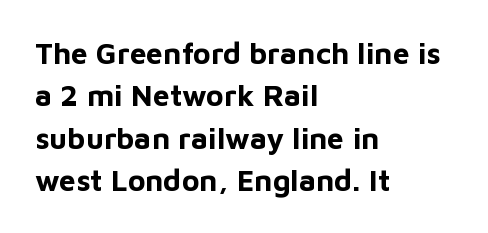
Q: Is the text bold? A: Yes.
Q: Is the text italic (slanted)? A: No, it is upright.
Q: Is the typeface a serif or a sans-serif typeface? A: Sans-serif.
Q: Is the text underlined? A: No.
Q: How is the paragraph aligned? A: Left-aligned.
Q: Is the spacing between letters normal or unusually wide? A: Normal.
Q: Is the spacing between lines tight, normal or loose? A: Normal.
Q: Width (condensed, normal, or wide)? A: Normal.
Q: Stroke contrast? A: Low.
Q: x-height? A: Medium.
Q: Monospaced? A: No.
